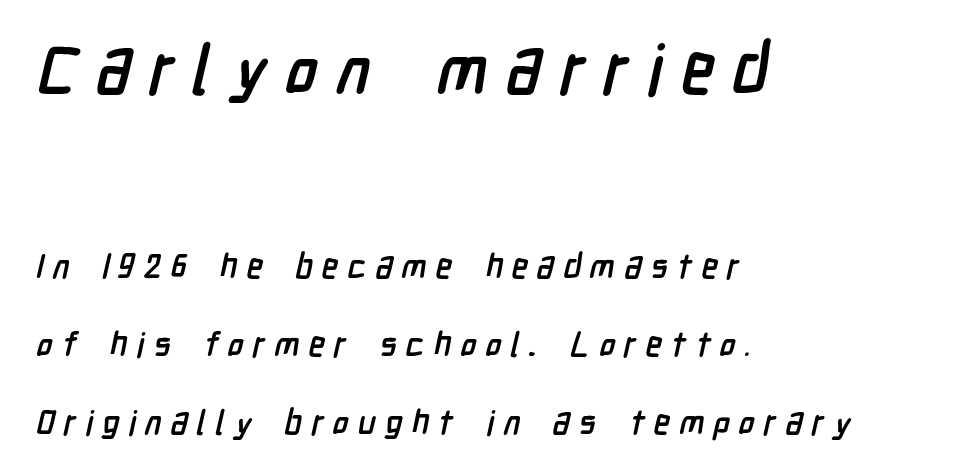
The image shows 69 px semibold, condensed sans-serif type; set left-aligned, loose line spacing (2.3x), unusually wide letter spacing (+0.26 em), not underlined; the first (top) block is 2.03x larger; low stroke contrast and a medium x-height.
